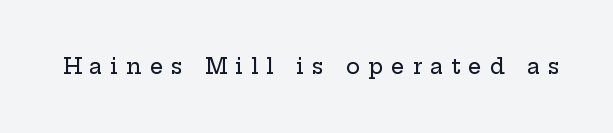
{"italic": "no", "underline": "no", "letter_spacing": "wide", "letter_spacing_em": 0.38, "glyph_px": 21}
